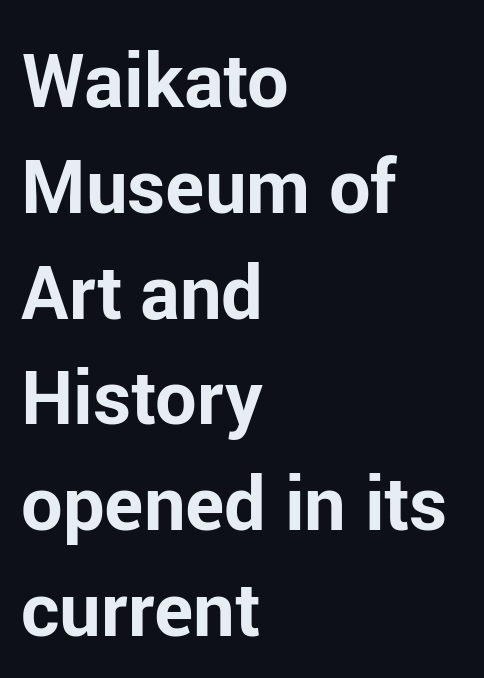
The horizontal fit of the characters is conventional and even. The face used here is a sans, in the tradition of grotesques and geometrics. This is the regular roman posture of the typeface. Think of a printed novel: that variable character pitch is what you see here. Leading: standard.
